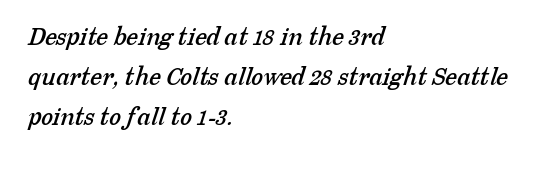
{"underline": "no", "align": "left", "line_spacing": "normal", "line_spacing_ratio": 1.48, "letter_spacing": "normal", "letter_spacing_em": 0.0, "glyph_px": 27}
